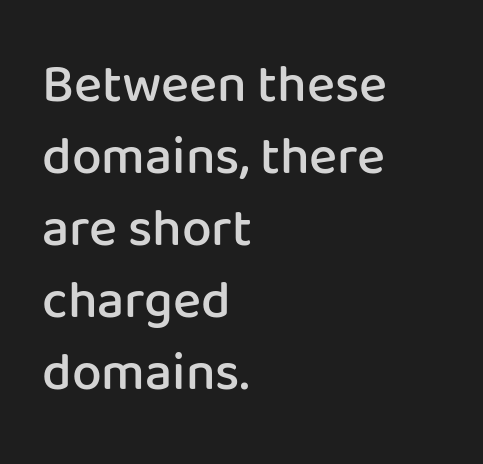
{"serif": "no", "italic": "no", "bold": "semi", "weight": "semibold", "width": "normal", "stroke_contrast": "low", "x_height": "medium", "monospaced": "no", "underline": "no", "align": "left", "line_spacing": "normal", "line_spacing_ratio": 1.36, "letter_spacing": "normal", "letter_spacing_em": 0.0, "glyph_px": 53}
